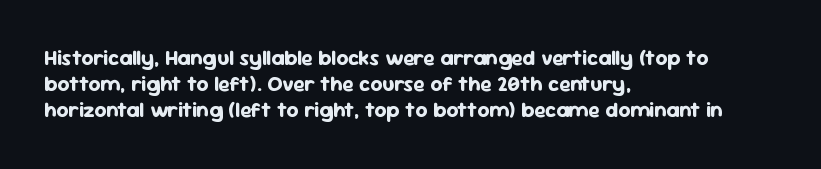
{"italic": "no", "bold": "yes", "underline": "no", "align": "left", "line_spacing_ratio": 1.24, "letter_spacing": "normal", "letter_spacing_em": 0.0, "glyph_px": 21}
